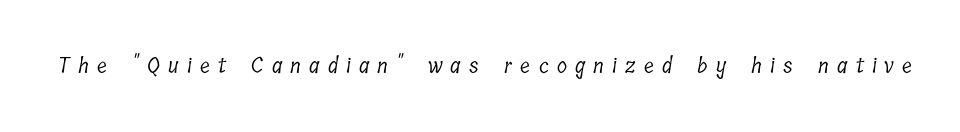
The image shows 21 px text type; set unusually wide letter spacing (+0.39 em), not underlined.
